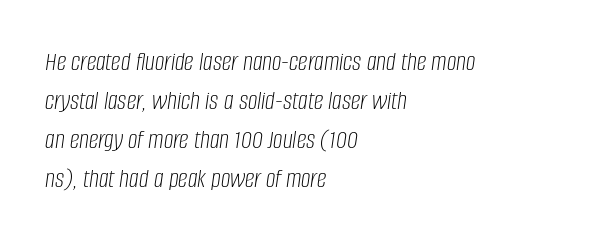
The image shows 27 px text type, italic (leaning right); set left-aligned, normal line spacing (1.45x), normal letter spacing, not underlined.
